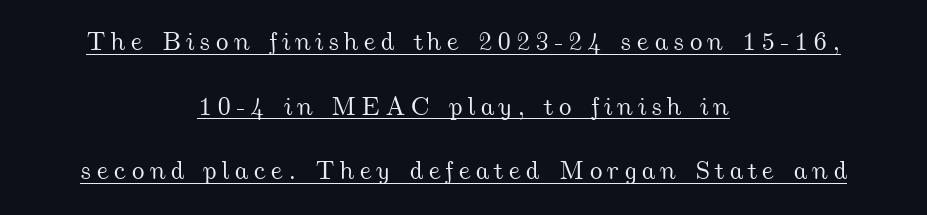
The image shows 26 px text type; set centered, loose line spacing (2.49x), underlined.
